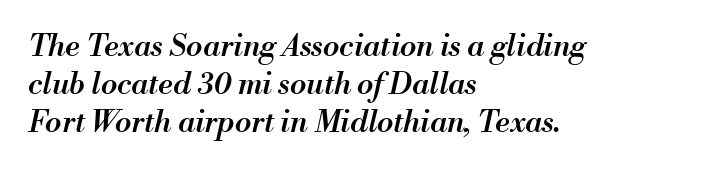
{"italic": "yes", "lean": "right", "slant_degrees": 13, "bold": "semi", "weight": "semibold", "width": "normal", "stroke_contrast": "medium", "x_height": "small", "monospaced": "no", "underline": "no", "align": "left", "line_spacing": "normal", "line_spacing_ratio": 1.26, "letter_spacing": "normal", "letter_spacing_em": 0.0, "glyph_px": 30}
